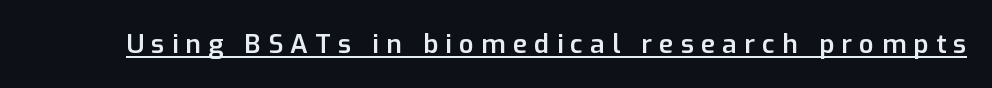
The image shows 26 px text type, upright; set unusually wide letter spacing (+0.28 em), underlined.
